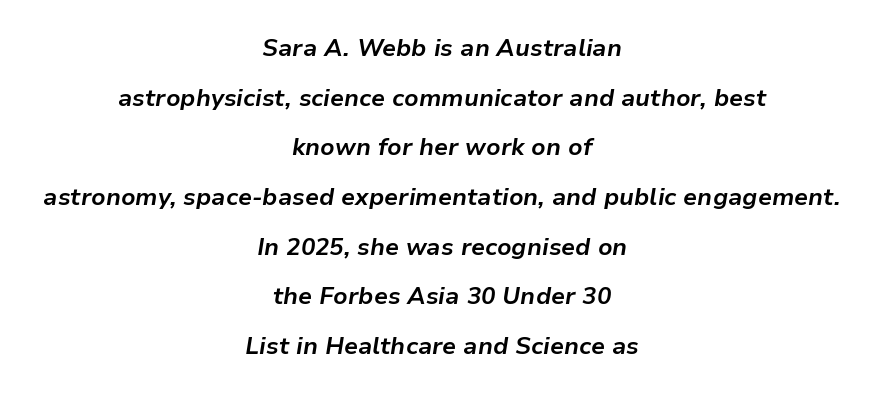
The image shows 24 px bold type, italic (leaning right); set centered, loose line spacing (2.07x), normal letter spacing, not underlined.
